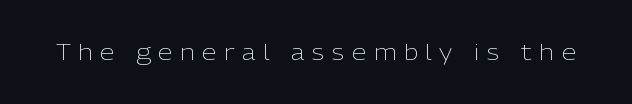
Each stroke keeps to a modest, everyday thickness or less. The letters stand upright; this is a roman face. The tracking reads as deliberately expanded to a designer's eye. Each row of text sits above clean, open space.
